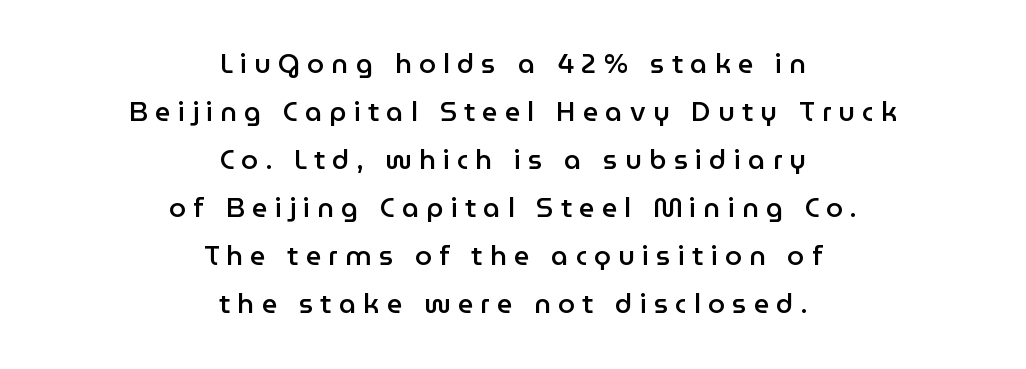
The image shows 27 px text type, upright; set centered, line spacing 1.78x, unusually wide letter spacing (+0.27 em), not underlined.
